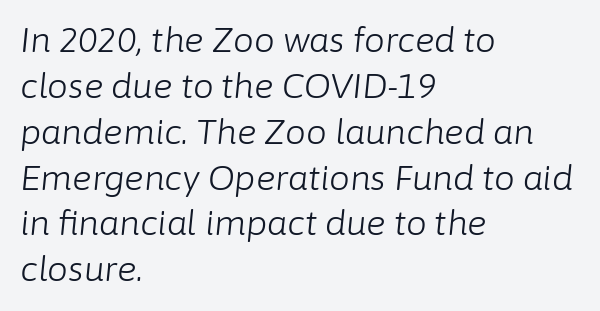
No extra ink here — the face is not bold. Slanted lettering throughout. Inter-character spacing is left at the font's built-in metrics. Leftover space on each line is placed entirely after the last word.
